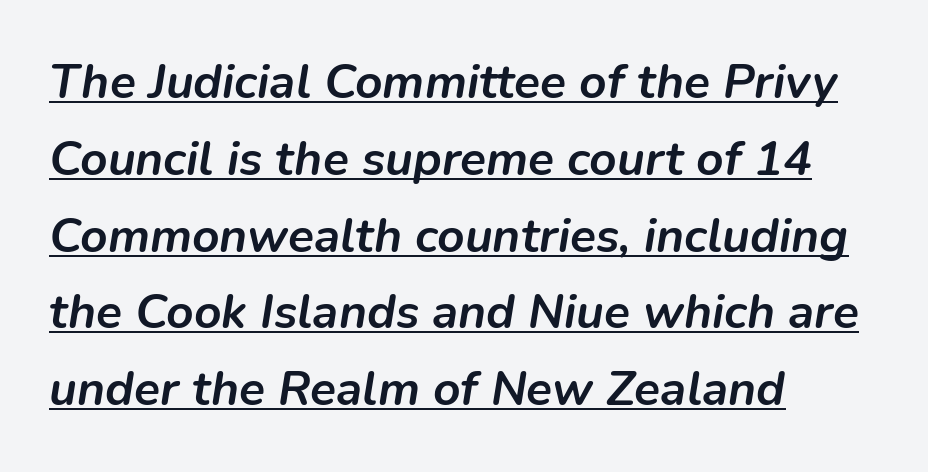
Q: Is the text bold? A: Yes.
Q: Is the text italic (slanted)? A: Yes, it leans right by about 9 degrees.
Q: Is the text underlined? A: Yes.
Q: How is the paragraph aligned? A: Left-aligned.
Q: Is the spacing between letters normal or unusually wide? A: Normal.
Q: Is the spacing between lines tight, normal or loose? A: Normal.
Q: Width (condensed, normal, or wide)? A: Normal.
Q: Stroke contrast? A: Low.
Q: x-height? A: Medium.
Q: Monospaced? A: No.
